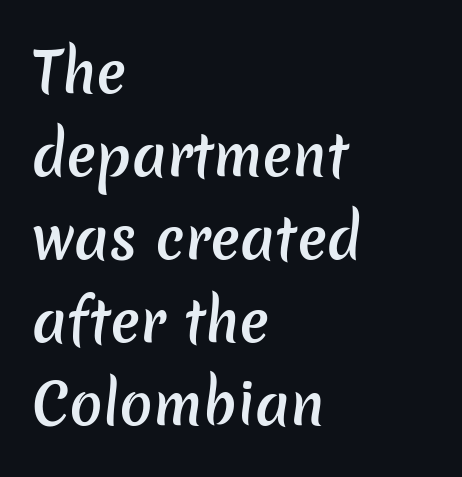
{"serif": "no", "bold": "semi", "weight": "semibold", "width": "normal", "stroke_contrast": "low", "x_height": "medium", "monospaced": "no", "underline": "no", "align": "left", "line_spacing": "normal", "line_spacing_ratio": 1.51, "letter_spacing": "normal", "letter_spacing_em": 0.0, "glyph_px": 55}
